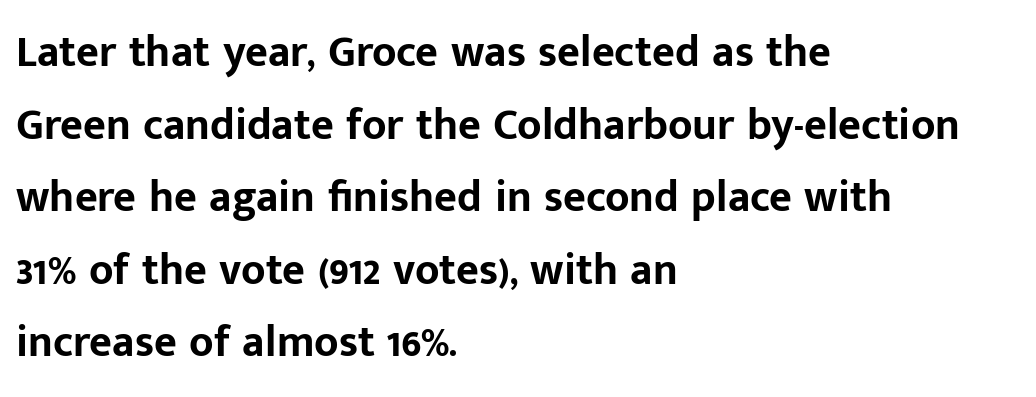
{"serif": "no", "italic": "no", "bold": "yes", "weight": "bold", "width": "normal", "stroke_contrast": "low", "x_height": "medium", "monospaced": "no", "underline": "no", "align": "left", "line_spacing": "normal", "line_spacing_ratio": 1.65, "letter_spacing": "normal", "letter_spacing_em": 0.0, "glyph_px": 44}
